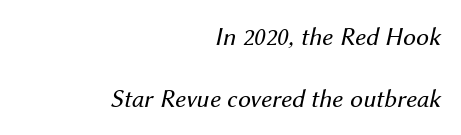
Q: Is the text bold? A: No.
Q: Is the text italic (slanted)? A: Yes, it leans right by about 12 degrees.
Q: Is the text underlined? A: No.
Q: How is the paragraph aligned? A: Right-aligned.
Q: Is the spacing between letters normal or unusually wide? A: Normal.
Q: Is the spacing between lines tight, normal or loose? A: Loose.
